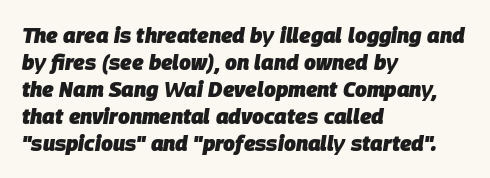
{"italic": "yes", "lean": "right", "slant_degrees": 9, "bold": "yes", "underline": "no", "align": "left", "line_spacing": "normal", "line_spacing_ratio": 1.28, "letter_spacing": "normal", "letter_spacing_em": 0.0, "glyph_px": 21}
